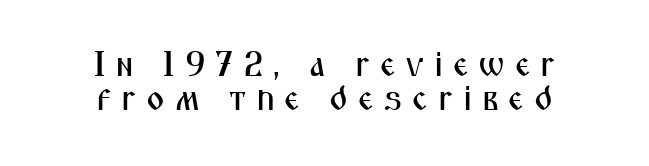
The image shows 35 px condensed sans-serif type, upright; set centered, tight line spacing (0.98x), unusually wide letter spacing (+0.27 em), not underlined; medium stroke contrast and a medium x-height.
